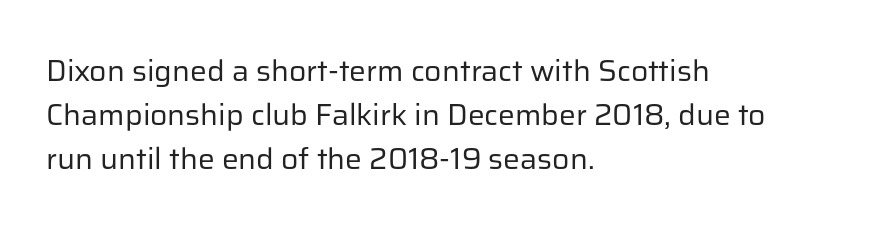
{"serif": "no", "italic": "no", "bold": "no", "weight": "regular", "width": "normal", "stroke_contrast": "low", "x_height": "medium", "monospaced": "no", "underline": "no", "align": "left", "line_spacing": "normal", "line_spacing_ratio": 1.47, "letter_spacing": "normal", "letter_spacing_em": 0.0, "glyph_px": 30}
